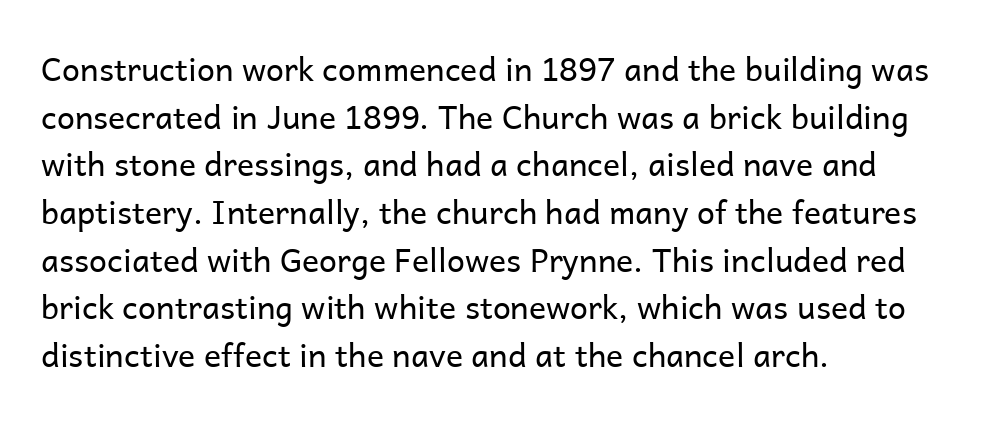
The image shows 32 px regular-weight sans-serif type, upright; set left-aligned, normal line spacing (1.49x), normal letter spacing, not underlined; low stroke contrast and a medium x-height.
